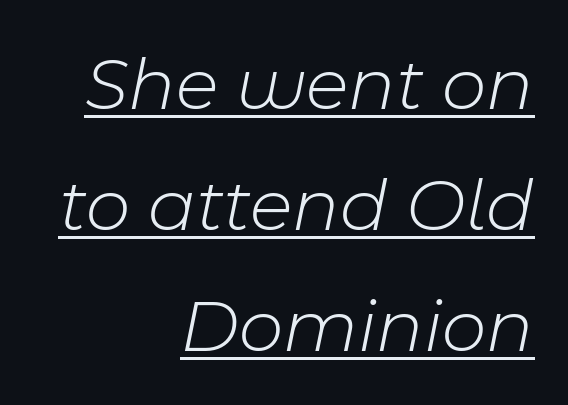
The image shows 77 px light type, italic (leaning right); set right-aligned, normal line spacing (1.57x), normal letter spacing, underlined; low stroke contrast and a medium x-height.
